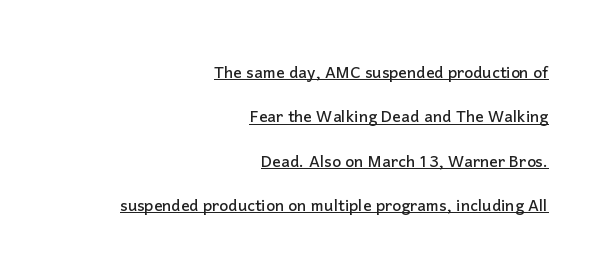
{"italic": "no", "underline": "yes", "align": "right", "line_spacing": "loose", "line_spacing_ratio": 2.11, "letter_spacing": "normal", "letter_spacing_em": 0.0, "glyph_px": 21}
